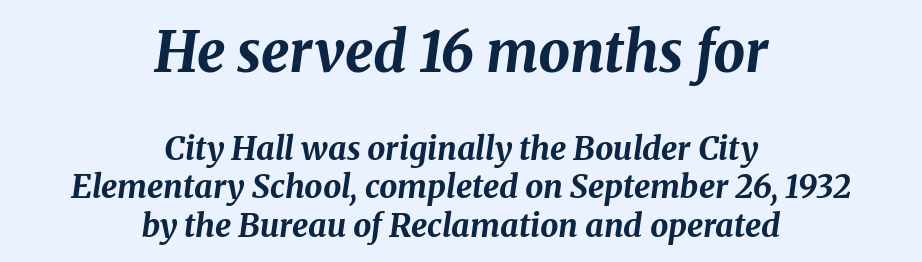
The image shows 56 px bold type, italic (leaning right); set centered, line spacing 1.2x, normal letter spacing, not underlined; the first (top) block is 1.75x larger; medium stroke contrast and a medium x-height.
